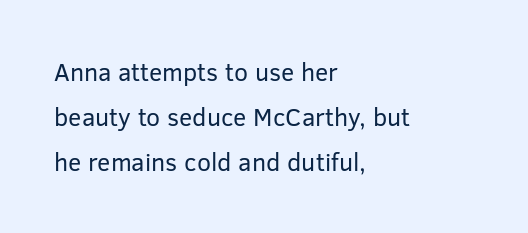
Unmarked baselines from the first word to the last. Is the block centered? No — it sits flush against the left margin. On a weight scale, this lands at 450 or below. Is there any slant? The stems are plumb. Characters follow at the spacing the type designer built in.
